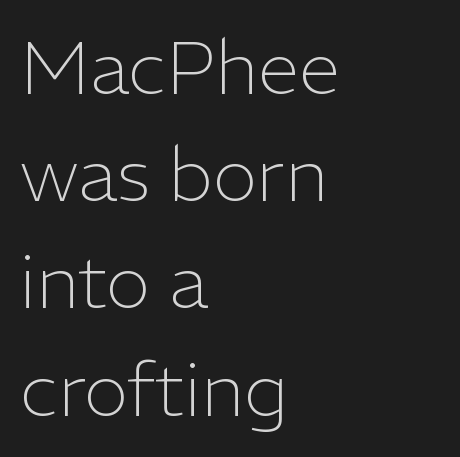
Here the designer chose a conventional face with non-uniform glyph widths. Leading: standard. Which margin do the lines hug? The left one — the right edge is uneven. Ascenders rise straight up at ninety degrees.
